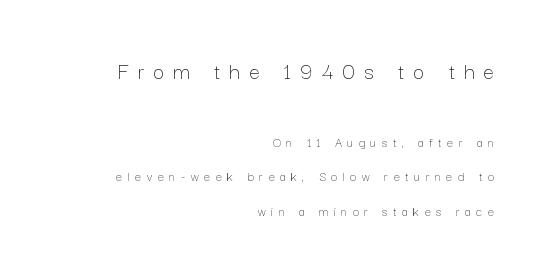
The image shows 24 px text type, upright; set right-aligned, loose line spacing (2.48x), unusually wide letter spacing (+0.39 em), not underlined; the first (top) block is 1.71x larger.
